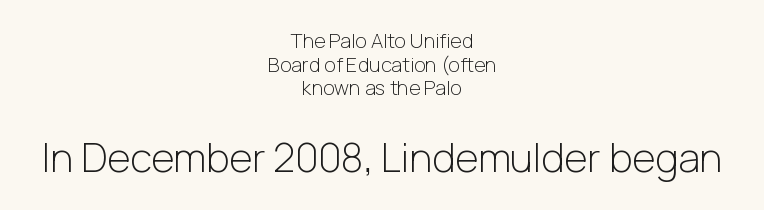
{"serif": "no", "italic": "no", "bold": "no", "weight": "light", "width": "normal", "stroke_contrast": "low", "x_height": "medium", "monospaced": "no", "underline": "no", "align": "center", "line_spacing_ratio": 1.18, "letter_spacing": "normal", "letter_spacing_em": 0.0, "larger_block": "second", "size_ratio": 2.0, "glyph_px": 40}
